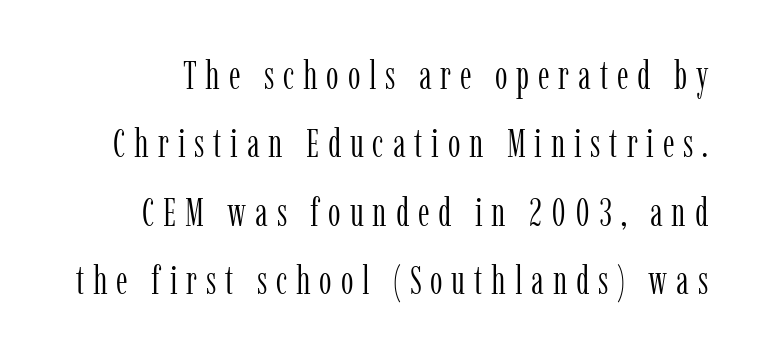
{"serif": "yes", "italic": "no", "bold": "no", "weight": "light", "width": "condensed", "stroke_contrast": "low", "x_height": "medium", "monospaced": "no", "underline": "no", "line_spacing_ratio": 1.71, "letter_spacing": "wide", "letter_spacing_em": 0.22, "glyph_px": 40}
